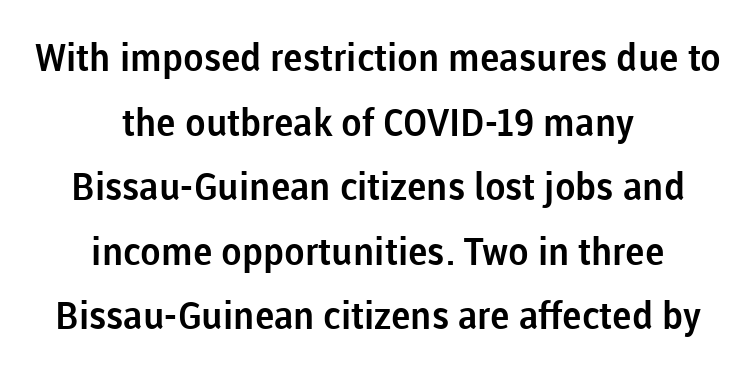
The image shows 38 px sans-serif type, upright; set centered, normal line spacing (1.7x), normal letter spacing, not underlined; low stroke contrast and a medium x-height.
